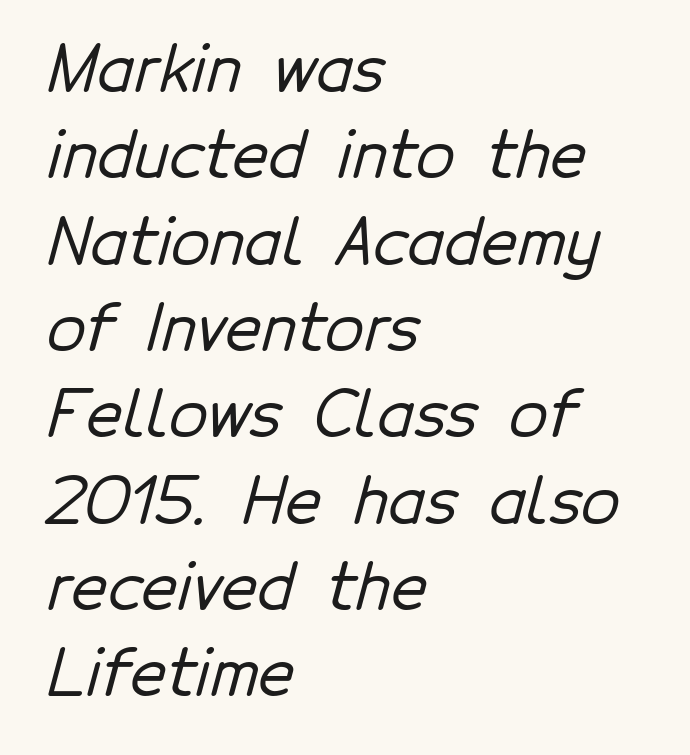
Q: Is the typeface a serif or a sans-serif typeface? A: Sans-serif.
Q: Is the text underlined? A: No.
Q: How is the paragraph aligned? A: Left-aligned.
Q: Is the spacing between letters normal or unusually wide? A: Normal.
Q: Is the spacing between lines tight, normal or loose? A: Normal.
Q: Width (condensed, normal, or wide)? A: Normal.
Q: Stroke contrast? A: Low.
Q: x-height? A: Medium.
Q: Monospaced? A: No.
